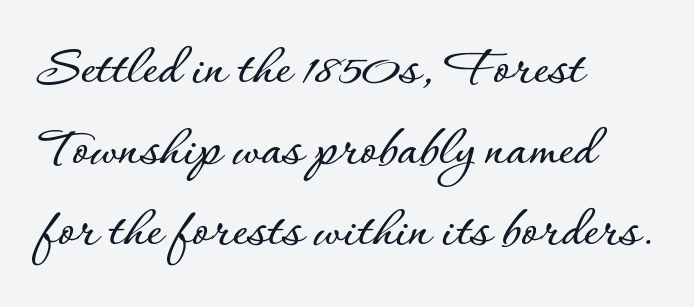
Q: Is the text italic (slanted)? A: Yes.
Q: Is the text underlined? A: No.
Q: How is the paragraph aligned? A: Left-aligned.
Q: Is the spacing between letters normal or unusually wide? A: Normal.
Q: Is the spacing between lines tight, normal or loose? A: Normal.
Q: Width (condensed, normal, or wide)? A: Normal.
Q: Stroke contrast? A: Low.
Q: x-height? A: Small.
Q: Monospaced? A: No.
